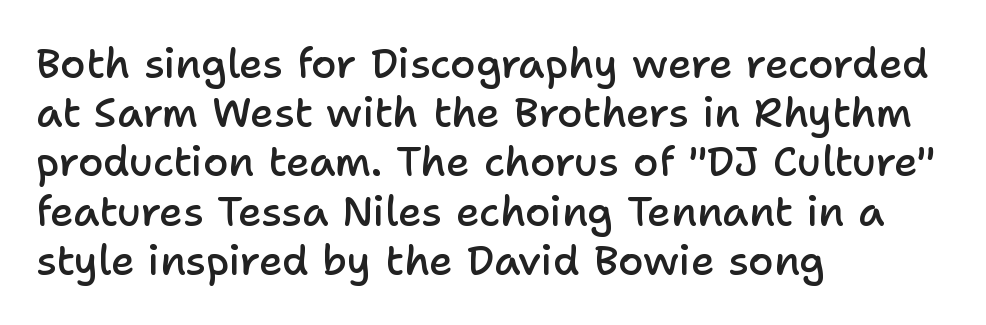
The image shows 41 px semibold sans-serif type, upright; set left-aligned, line spacing 1.2x, normal letter spacing, not underlined; low stroke contrast and a medium x-height.
